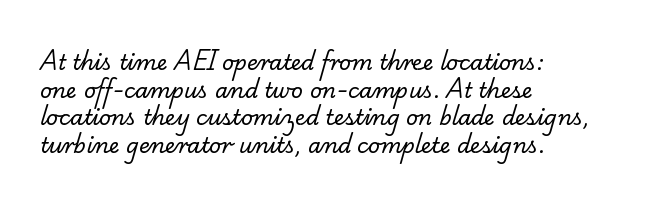
No extra ink here — the face is not bold. Honestly, there is no underline to notice here at all. In terms of letterspacing, this is plain default setting. Is there much room between lines? A standard amount, neither cramped nor airy.
